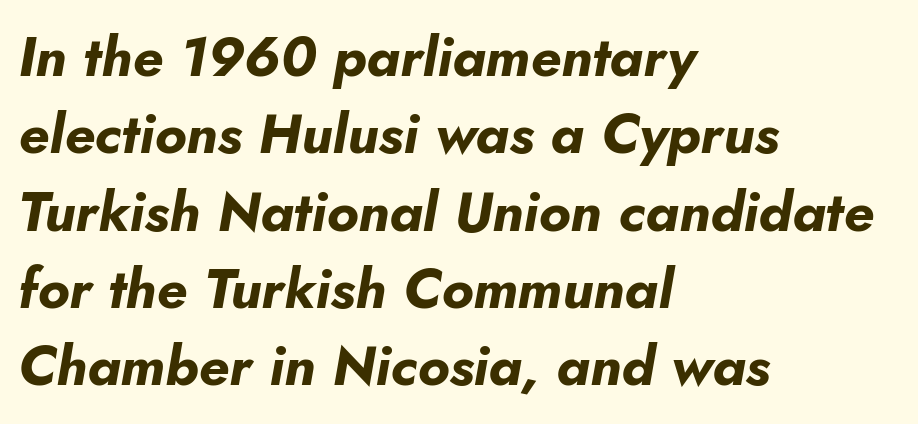
The image shows 56 px bold type, italic (leaning right); set left-aligned, normal line spacing (1.38x), normal letter spacing, not underlined; low stroke contrast and a small x-height.
